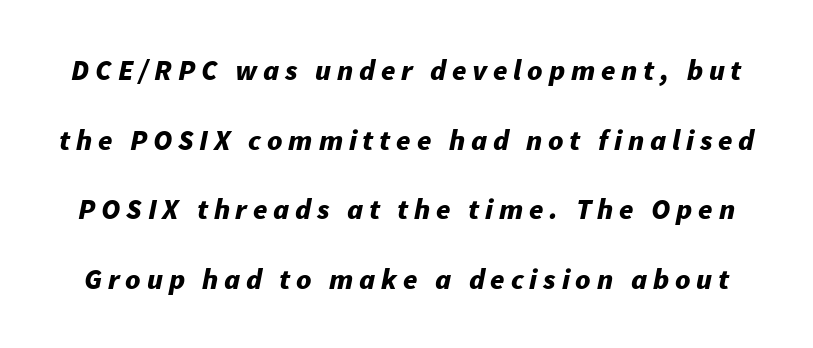
{"italic": "yes", "lean": "right", "slant_degrees": 11, "bold": "yes", "weight": "bold", "width": "normal", "stroke_contrast": "low", "x_height": "medium", "monospaced": "no", "underline": "no", "line_spacing": "loose", "line_spacing_ratio": 2.4, "letter_spacing": "wide", "letter_spacing_em": 0.2, "glyph_px": 29}
